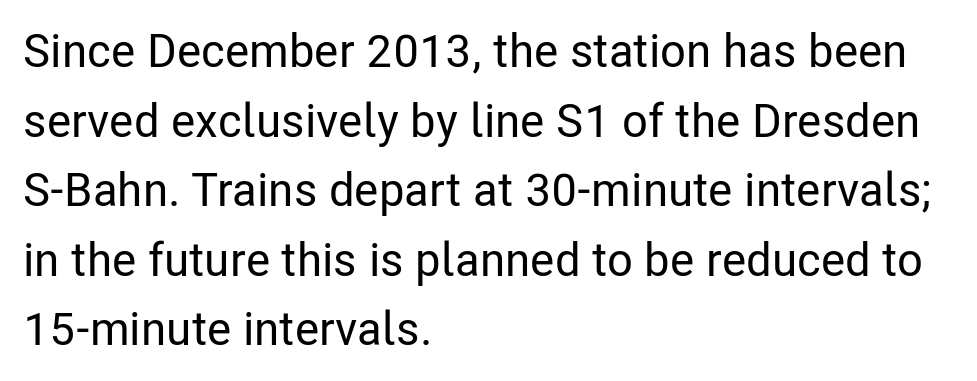
The image shows 47 px condensed sans-serif type, upright; set left-aligned, normal line spacing (1.48x), normal letter spacing, not underlined; low stroke contrast and a medium x-height.
